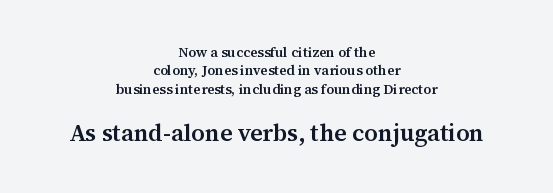
Q: Is the text bold? A: Semi-bold.
Q: Is the text italic (slanted)? A: No, it is upright.
Q: Is the text underlined? A: No.
Q: How is the paragraph aligned? A: Centered.
Q: Is the spacing between letters normal or unusually wide? A: Normal.
Q: Is the spacing between lines tight, normal or loose? A: Normal.
Q: Which block of text is set in a larger size, the first (top) or the second (bottom)? A: The second (bottom) one.
